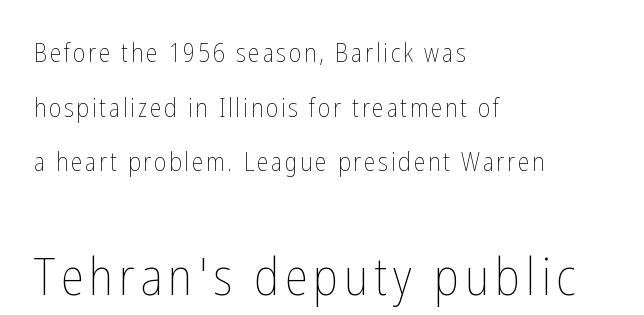
{"italic": "no", "bold": "no", "weight": "thin", "width": "condensed", "stroke_contrast": "low", "x_height": "medium", "monospaced": "no", "underline": "no", "align": "left", "line_spacing": "loose", "line_spacing_ratio": 2.1, "larger_block": "second", "size_ratio": 2.0, "glyph_px": 52}
